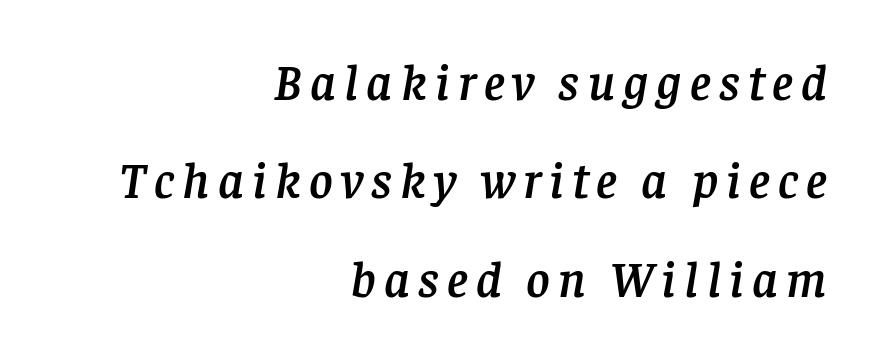
The image shows 51 px serif type, italic (leaning right); set right-aligned, loose line spacing (1.93x), not underlined; low stroke contrast and a large x-height.
